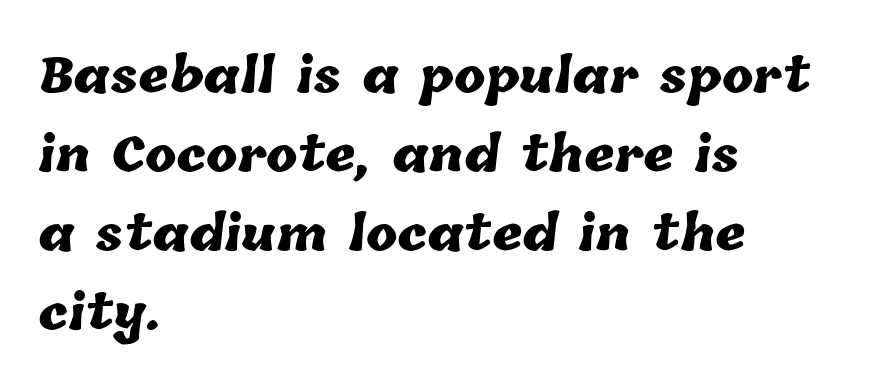
The image shows 47 px heavy type; set left-aligned, normal line spacing (1.68x), normal letter spacing, not underlined; low stroke contrast and a medium x-height.
